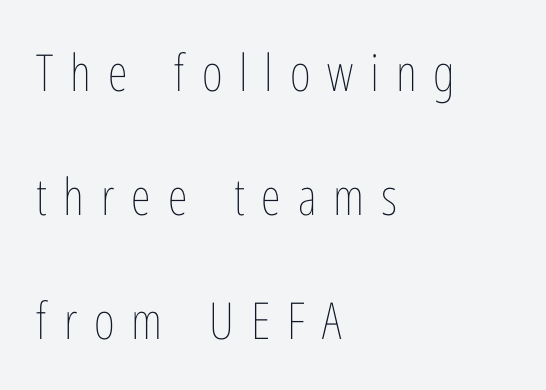
In terms of posture, this sample is upright. Stems here are at most as thick as an everyday book face. A typesetter would call this proportional, since set widths differ per character. The type is letterspaced generously, with wide tracking. Whoever set this chose breathing room over compactness in the vertical rhythm. The zone under the glyphs is completely vacant.
